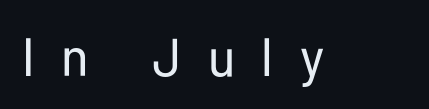
The image shows 54 px regular-weight, condensed sans-serif type, upright; set unusually wide letter spacing (+0.49 em), not underlined; low stroke contrast and a medium x-height.
